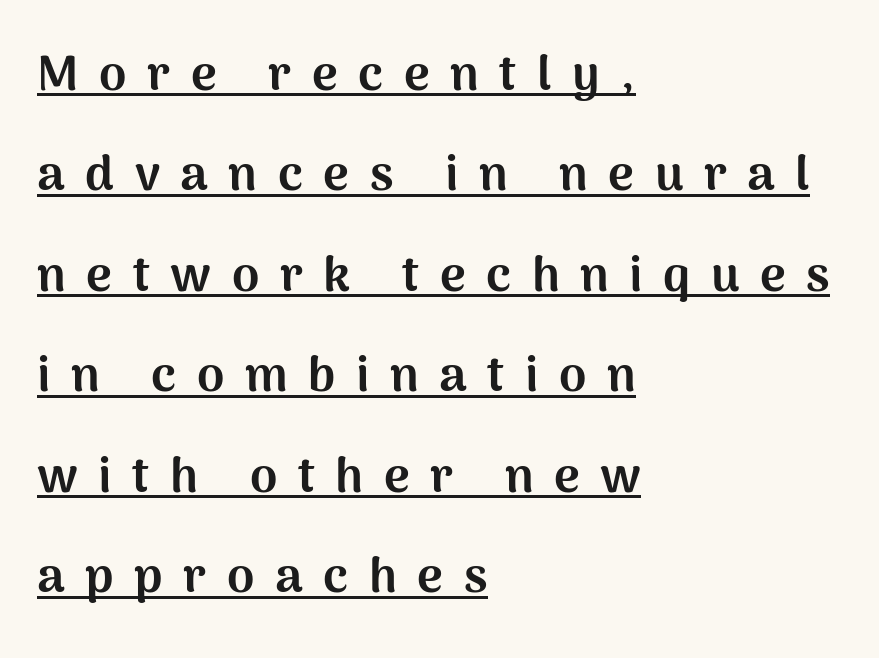
Q: Is the text bold? A: Yes.
Q: Is the text italic (slanted)? A: No, it is upright.
Q: Is the typeface a serif or a sans-serif typeface? A: Sans-serif.
Q: Is the text underlined? A: Yes.
Q: How is the paragraph aligned? A: Left-aligned.
Q: Is the spacing between letters normal or unusually wide? A: Unusually wide.
Q: Is the spacing between lines tight, normal or loose? A: Loose.
Q: Width (condensed, normal, or wide)? A: Normal.
Q: Stroke contrast? A: Medium.
Q: x-height? A: Medium.
Q: Monospaced? A: No.
